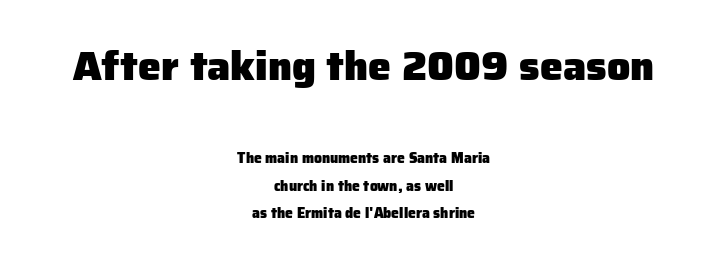
The image shows 41 px heavy sans-serif type, upright; set centered, loose line spacing (1.98x), normal letter spacing, not underlined; the first (top) block is 2.93x larger; low stroke contrast and a medium x-height.
